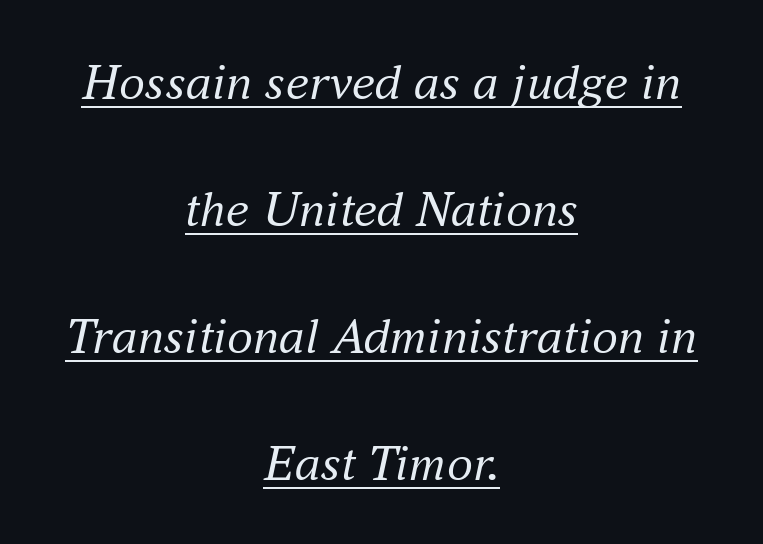
{"serif": "yes", "italic": "yes", "lean": "right", "slant_degrees": 16, "bold": "no", "weight": "regular", "width": "normal", "stroke_contrast": "medium", "x_height": "small", "monospaced": "no", "underline": "yes", "align": "center", "line_spacing": "loose", "line_spacing_ratio": 2.44, "letter_spacing": "normal", "letter_spacing_em": 0.0, "glyph_px": 52}
